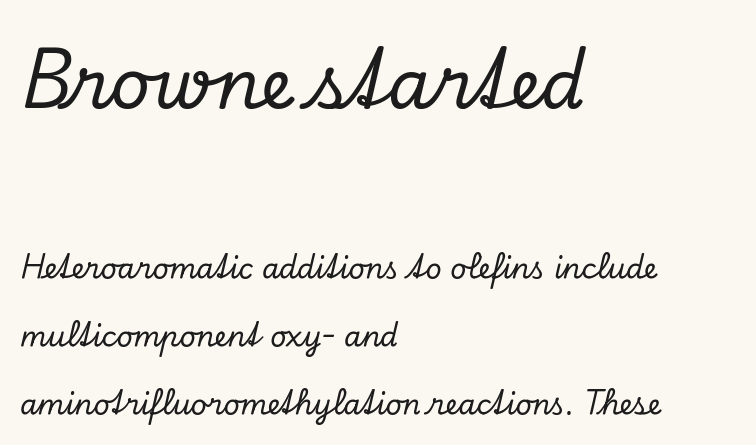
The image shows 69 px serif type, italic (leaning right); set left-aligned, loose line spacing (2.42x), normal letter spacing, not underlined; the first (top) block is 2.46x larger; low stroke contrast and a small x-height.
